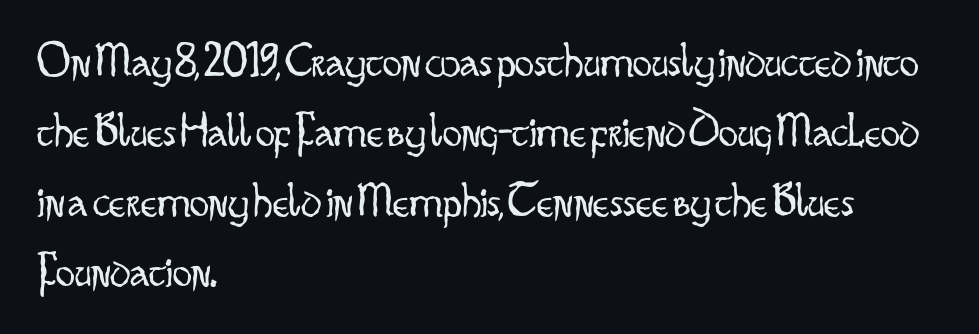
The image shows 48 px light, condensed sans-serif type, upright; set left-aligned, normal line spacing (1.46x), normal letter spacing, not underlined; low stroke contrast and a small x-height.
